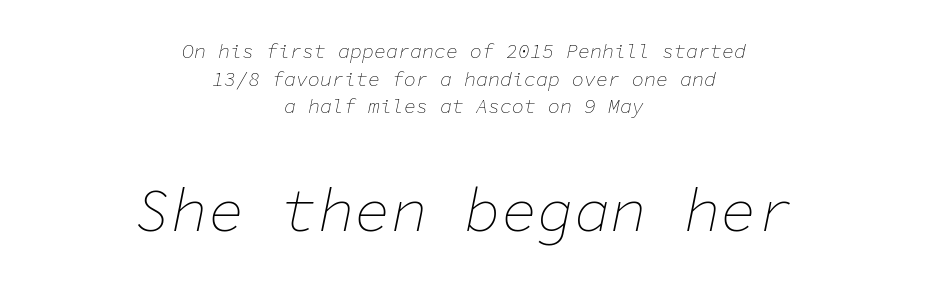
{"italic": "yes", "lean": "right", "slant_degrees": 11, "bold": "no", "weight": "thin", "width": "normal", "stroke_contrast": "low", "x_height": "medium", "monospaced": "yes", "underline": "no", "align": "center", "line_spacing": "normal", "line_spacing_ratio": 1.38, "letter_spacing": "normal", "letter_spacing_em": 0.0, "larger_block": "second", "size_ratio": 3.05, "glyph_px": 61}
